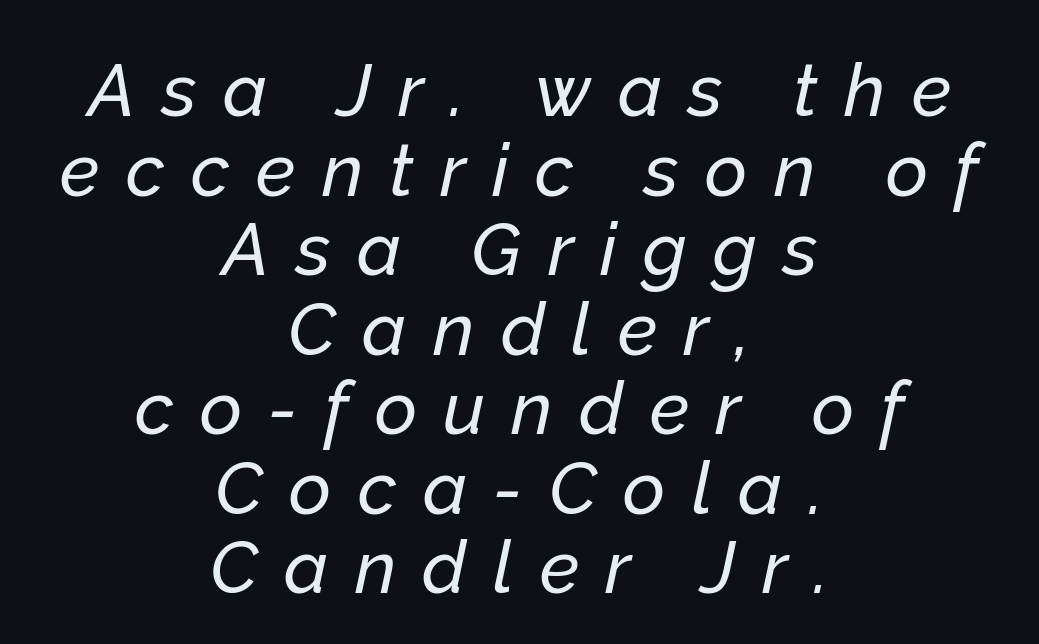
Slanted lettering throughout. Varying glyph widths throughout — classic text-font behaviour. Students, note that the glyphs here are deliberately spaced far apart. One glance says dense: line gaps are narrower than usual. Unmarked baselines from the first word to the last.
